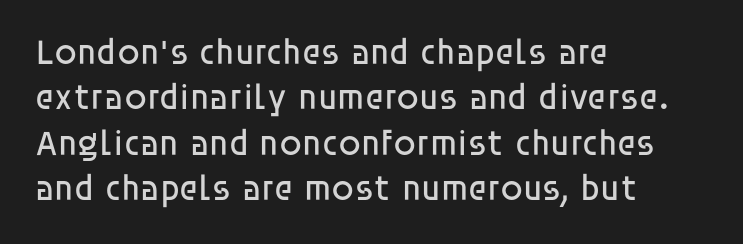
Q: Is the text bold? A: No.
Q: Is the text italic (slanted)? A: No, it is upright.
Q: Is the typeface a serif or a sans-serif typeface? A: Sans-serif.
Q: Is the text underlined? A: No.
Q: How is the paragraph aligned? A: Left-aligned.
Q: Is the spacing between letters normal or unusually wide? A: Normal.
Q: Is the spacing between lines tight, normal or loose? A: Normal.
Q: Width (condensed, normal, or wide)? A: Normal.
Q: Stroke contrast? A: Low.
Q: x-height? A: Large.
Q: Monospaced? A: No.
